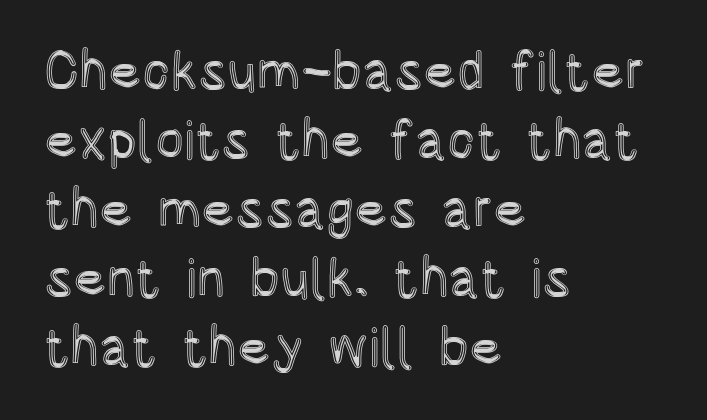
The image shows 54 px condensed type, upright; set left-aligned, normal line spacing (1.28x), normal letter spacing, not underlined; a large x-height.
